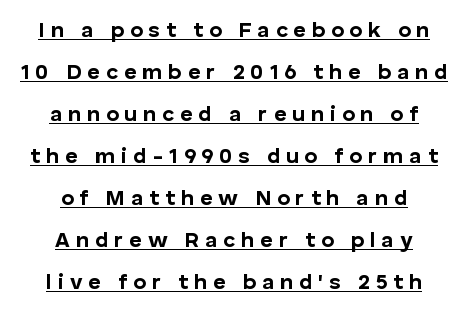
{"italic": "no", "bold": "yes", "underline": "yes", "align": "center", "line_spacing": "loose", "line_spacing_ratio": 1.91, "letter_spacing": "wide", "letter_spacing_em": 0.26, "glyph_px": 22}
